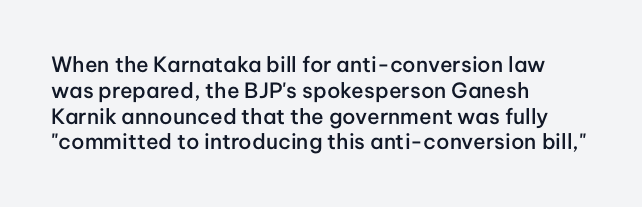
The image shows 21 px text type, upright; set left-aligned, line spacing 1.23x, normal letter spacing, not underlined.
